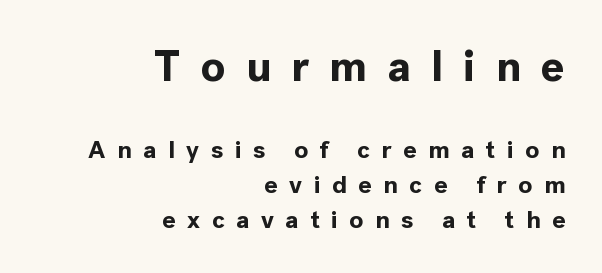
The image shows 44 px bold sans-serif type, upright; set right-aligned, normal line spacing (1.39x), unusually wide letter spacing (+0.46 em), not underlined; the first (top) block is 1.76x larger; a medium x-height.
